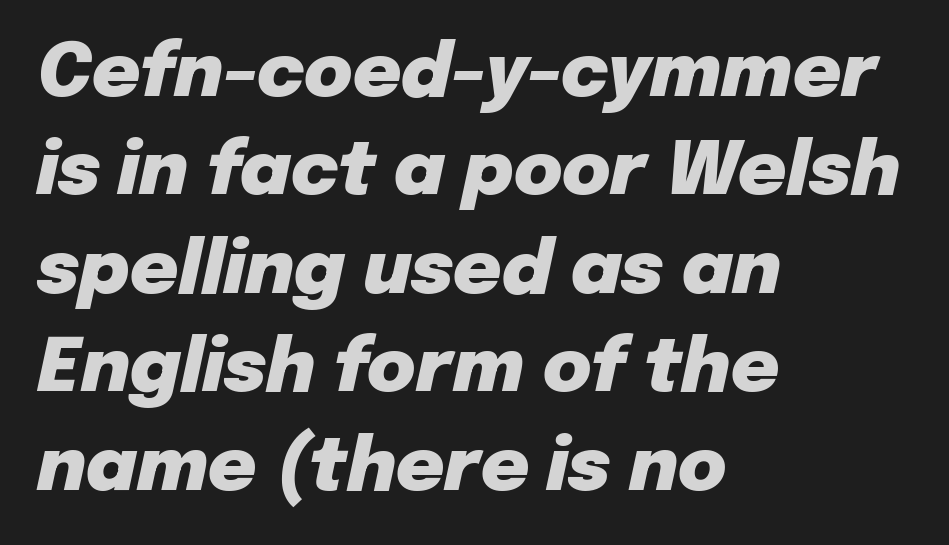
Casual observation: everything's shoved over to the left. The zone under the glyphs is completely vacant. Reading down the column, the eye jumps a familiar distance to each next line. Slant detected: the letters are inclined. Plenty of ink on the page — the face is bold. This sample has the flowing, uneven cadence of proportional lettering.
